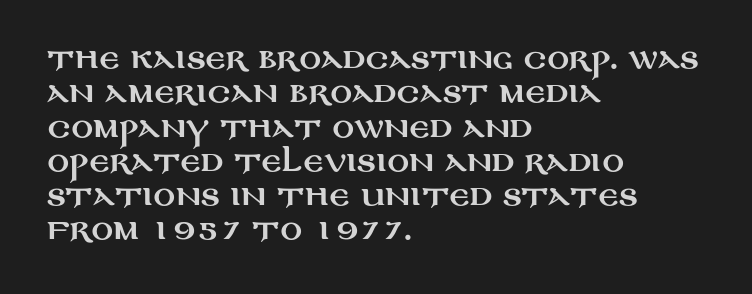
Do the letters lean? They stand straight. Lines of text with bare space underneath. The passage shown stacks its lines at a standard gap. Casual observation: everything's shoved over to the left.
